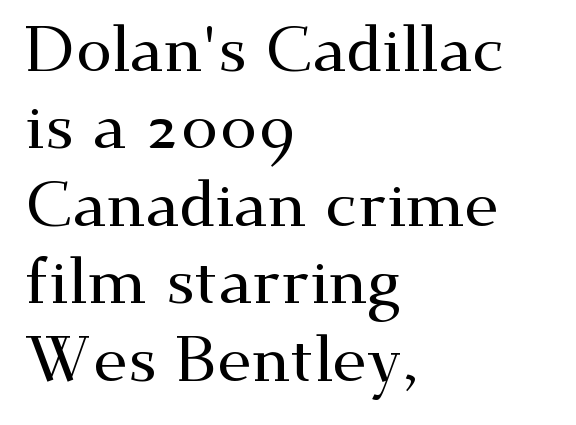
The image shows 64 px wide serif type, upright; set left-aligned, line spacing 1.21x, normal letter spacing, not underlined; medium stroke contrast and a small x-height.
